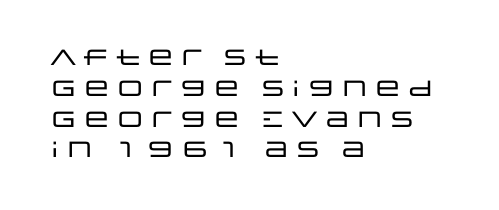
The image shows 22 px text type, upright; set left-aligned, normal line spacing (1.4x), normal letter spacing, not underlined.
